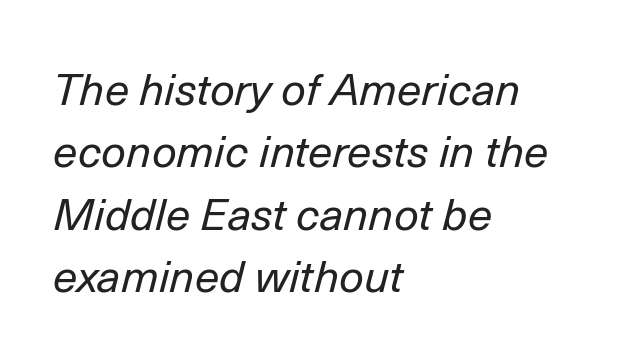
Bold? No — there's no thickening of the strokes. Quick note: interline space is typical. A bare baseline throughout the passage. Notice how the passage keeps a crisp vertical edge on the left only.
